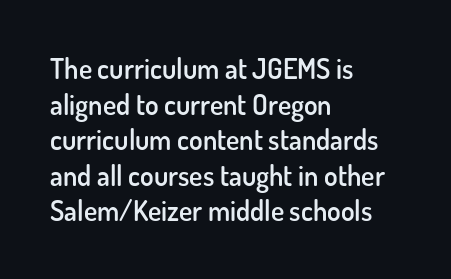
These lines are rendered in a variable-pitch font. Rows of type keep a routine distance in the vertical direction. Each line starts at the same left margin while the right side varies. Rule under the text: the space is simply empty. The face used here is a sans, in the tradition of grotesques and geometrics. Students, note that the glyphs here touch the page at normal intervals.
